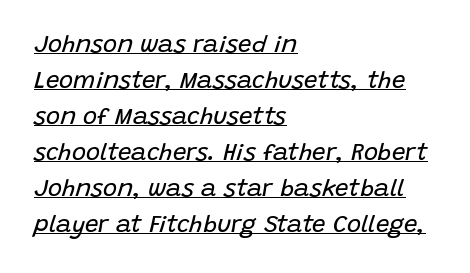
Which margin do the lines hug? The left one — the right edge is uneven. The glyphs look as if they've been sheared to an angle. The rows are spaced the way most documents space them. Bold? No — there's no thickening of the strokes.
